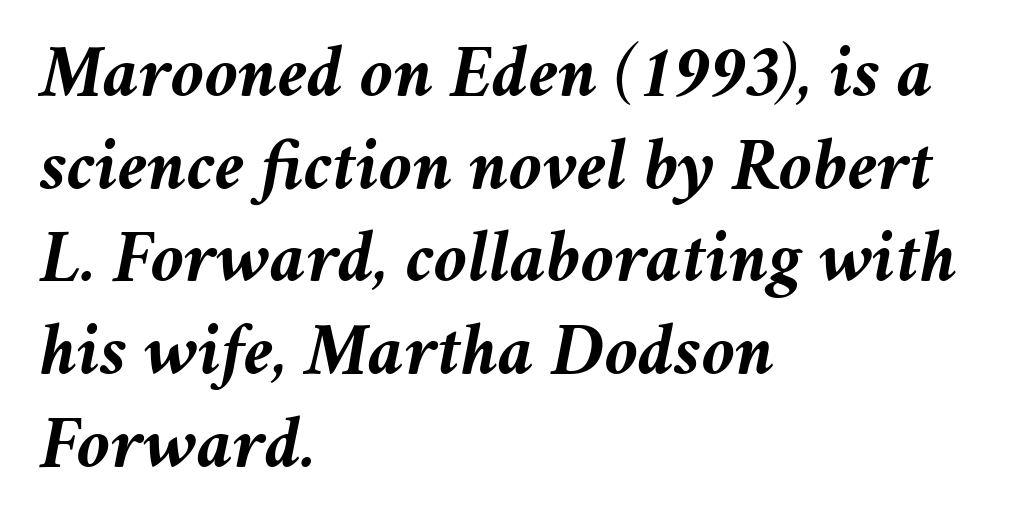
Q: Is the text bold? A: Yes.
Q: Is the text italic (slanted)? A: Yes, it leans right by about 11 degrees.
Q: Is the text underlined? A: No.
Q: How is the paragraph aligned? A: Left-aligned.
Q: Is the spacing between letters normal or unusually wide? A: Normal.
Q: Width (condensed, normal, or wide)? A: Normal.
Q: Stroke contrast? A: Medium.
Q: x-height? A: Medium.
Q: Monospaced? A: No.
